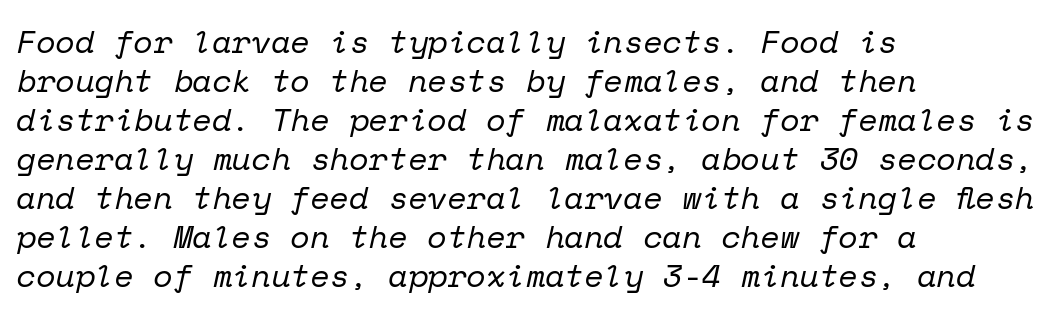
The image shows 32 px regular-weight serif type, italic (leaning right), monospaced; set left-aligned, line spacing 1.22x, normal letter spacing, not underlined; low stroke contrast and a medium x-height.
